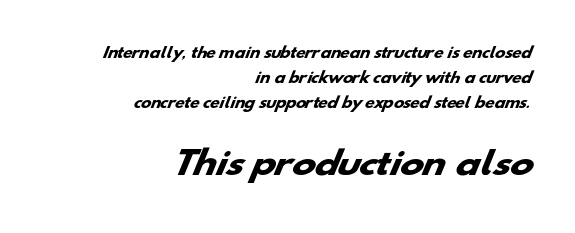
Q: Is the text bold? A: Yes.
Q: Is the typeface a serif or a sans-serif typeface? A: Sans-serif.
Q: Is the text underlined? A: No.
Q: How is the paragraph aligned? A: Right-aligned.
Q: Is the spacing between letters normal or unusually wide? A: Normal.
Q: Which block of text is set in a larger size, the first (top) or the second (bottom)? A: The second (bottom) one.
Q: Width (condensed, normal, or wide)? A: Wide.
Q: Stroke contrast? A: Low.
Q: x-height? A: Small.
Q: Monospaced? A: No.
